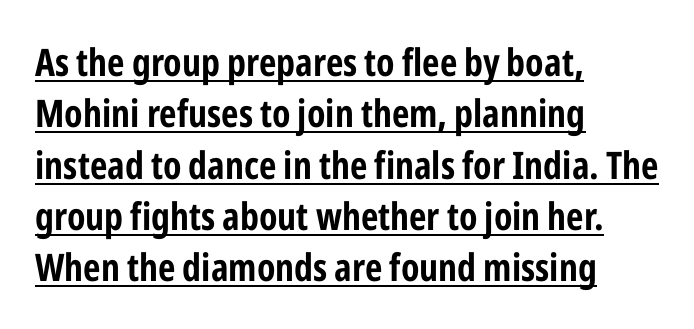
{"serif": "no", "italic": "no", "width": "condensed", "stroke_contrast": "low", "x_height": "medium", "monospaced": "no", "underline": "yes", "align": "left", "line_spacing": "normal", "line_spacing_ratio": 1.35, "letter_spacing": "normal", "letter_spacing_em": 0.0, "glyph_px": 38}
